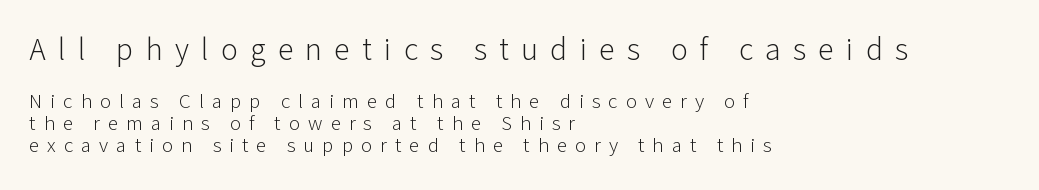
The image shows 32 px light sans-serif type, upright; set left-aligned, tight line spacing (1.05x), unusually wide letter spacing (+0.38 em), not underlined; the first (top) block is 1.52x larger; low stroke contrast and a medium x-height.
